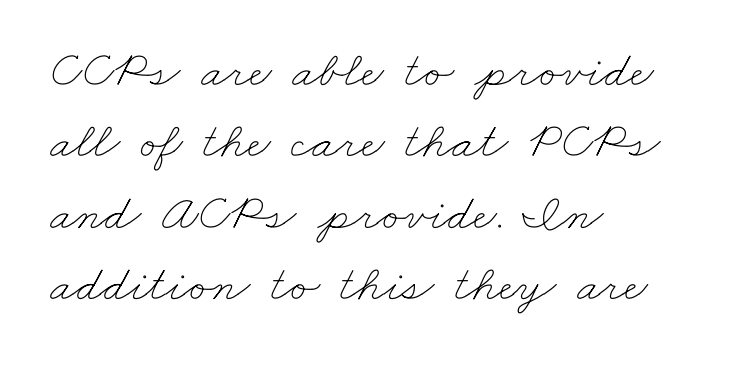
You could not count columns in this text — the font is proportionally spaced. Students, observe: this is what conventionally led text looks like. Glance below the letters and you will spot only blank space. Tracking here is standard; glyphs follow each other at the usual distance.
